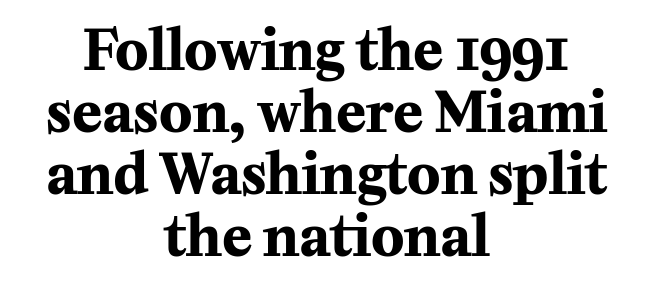
{"serif": "yes", "italic": "no", "bold": "yes", "weight": "bold", "width": "normal", "stroke_contrast": "medium", "x_height": "medium", "monospaced": "no", "underline": "no", "align": "center", "line_spacing": "tight", "line_spacing_ratio": 1.13, "letter_spacing": "normal", "letter_spacing_em": 0.0, "glyph_px": 55}
